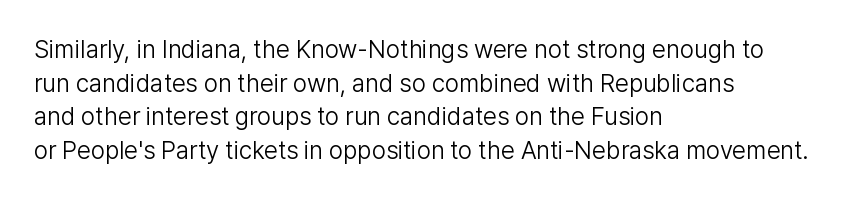
Honestly, there is no underline to notice here at all. When letters stand straight like this, we call the style roman or upright. The passage shown stacks its lines at a standard gap. Horizontal alignment here is leftward, the default for most running prose. Ink coverage per letter is moderate at most.
